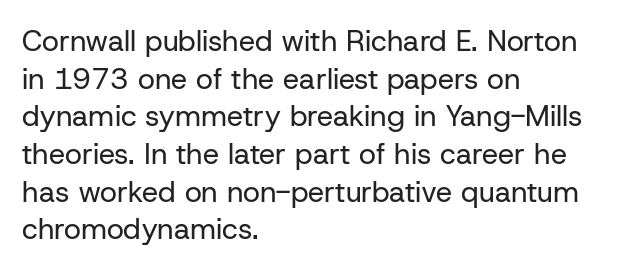
Q: Is the text bold? A: No.
Q: Is the text italic (slanted)? A: No, it is upright.
Q: Is the typeface a serif or a sans-serif typeface? A: Sans-serif.
Q: Is the text underlined? A: No.
Q: How is the paragraph aligned? A: Left-aligned.
Q: Is the spacing between letters normal or unusually wide? A: Normal.
Q: Is the spacing between lines tight, normal or loose? A: Normal.
Q: Width (condensed, normal, or wide)? A: Normal.
Q: Stroke contrast? A: Low.
Q: x-height? A: Medium.
Q: Monospaced? A: No.
